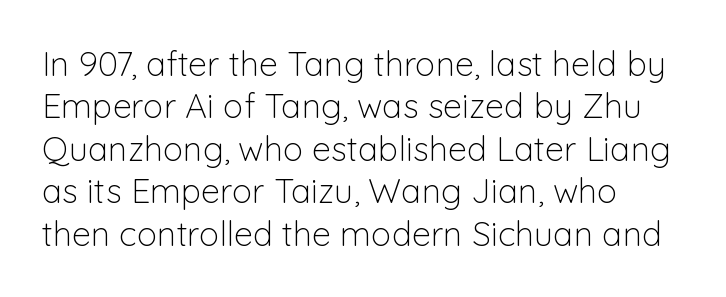
{"serif": "no", "italic": "no", "bold": "no", "weight": "light", "width": "normal", "stroke_contrast": "low", "x_height": "medium", "monospaced": "no", "underline": "no", "align": "left", "line_spacing": "normal", "line_spacing_ratio": 1.25, "letter_spacing": "normal", "letter_spacing_em": 0.0, "glyph_px": 34}
